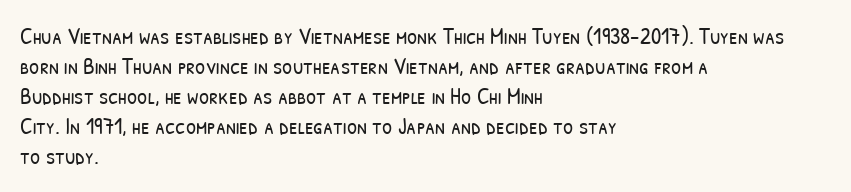
{"bold": "no", "underline": "no", "align": "left", "line_spacing": "normal", "line_spacing_ratio": 1.3, "letter_spacing": "normal", "letter_spacing_em": 0.0, "glyph_px": 23}
